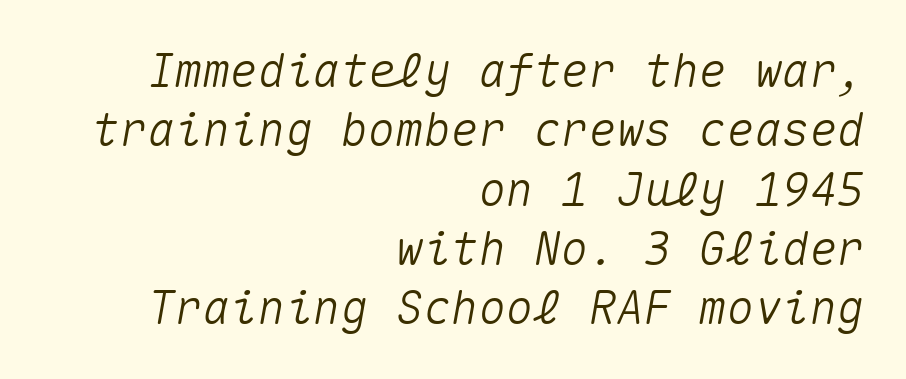
No word sits above an underline. The lines in this sample share a right terminus and differ only in where they begin. Note the uniform advance width — an 'i' takes as much space as an 'm'. You could call the tracking neutral — neither tight nor loose. Regular leading. When letters slant like this, we call the style italic.
